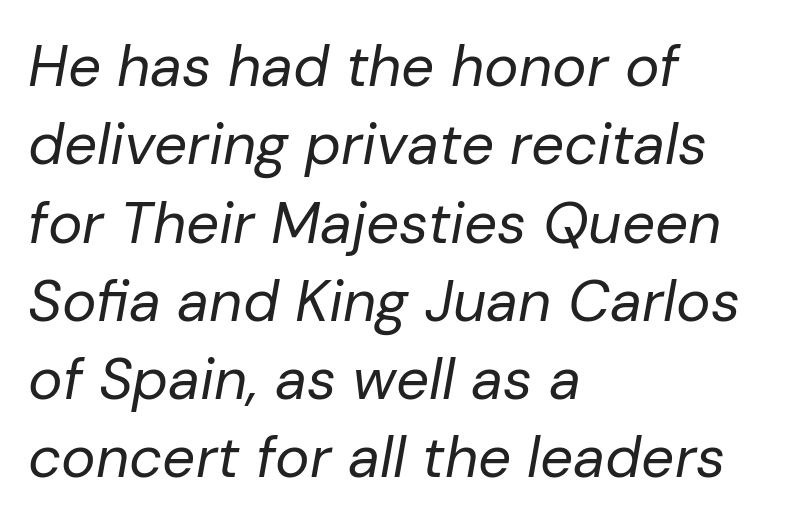
Q: Is the text bold? A: No.
Q: Is the text italic (slanted)? A: Yes, it leans right by about 10 degrees.
Q: Is the text underlined? A: No.
Q: How is the paragraph aligned? A: Left-aligned.
Q: Is the spacing between letters normal or unusually wide? A: Normal.
Q: Is the spacing between lines tight, normal or loose? A: Normal.
Q: Width (condensed, normal, or wide)? A: Normal.
Q: Stroke contrast? A: Low.
Q: x-height? A: Medium.
Q: Monospaced? A: No.
